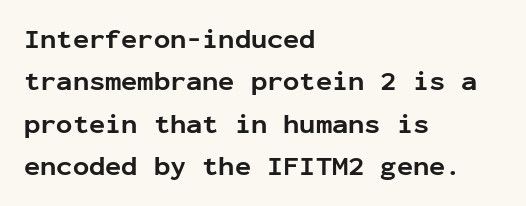
The axis of the letterforms is exactly vertical. The passage is arranged the way most books set body copy — flush left. Beneath every word, the page is bare. Summary of weight: heavy, a full bold. In terms of leading, this rendering sits right in the middle.
